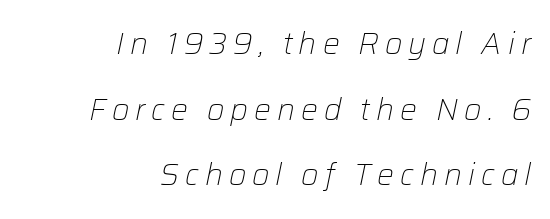
Q: Is the text bold? A: No.
Q: Is the text italic (slanted)? A: Yes, it leans right by about 12 degrees.
Q: Is the text underlined? A: No.
Q: How is the paragraph aligned? A: Right-aligned.
Q: Is the spacing between letters normal or unusually wide? A: Unusually wide.
Q: Is the spacing between lines tight, normal or loose? A: Loose.
Q: Width (condensed, normal, or wide)? A: Normal.
Q: Stroke contrast? A: Low.
Q: x-height? A: Medium.
Q: Monospaced? A: No.
